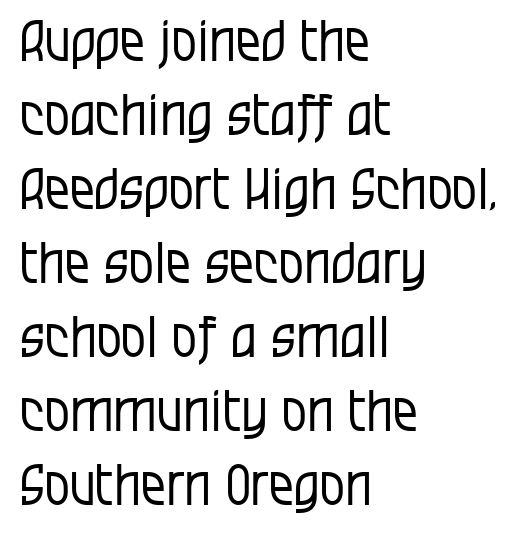
The image shows 56 px regular-weight, condensed sans-serif type, upright; set left-aligned, normal line spacing (1.32x), normal letter spacing, not underlined; low stroke contrast and a large x-height.
